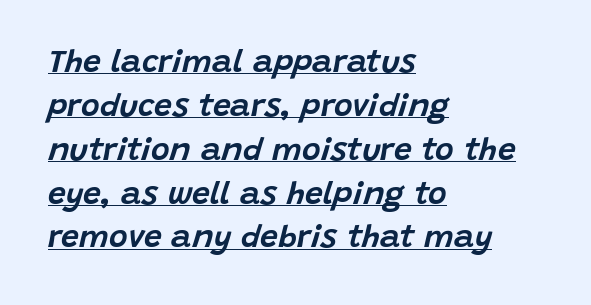
Q: Is the text italic (slanted)? A: Yes, it leans right by about 15 degrees.
Q: Is the text underlined? A: Yes.
Q: How is the paragraph aligned? A: Left-aligned.
Q: Is the spacing between letters normal or unusually wide? A: Normal.
Q: Is the spacing between lines tight, normal or loose? A: Normal.
Q: Width (condensed, normal, or wide)? A: Normal.
Q: Stroke contrast? A: Low.
Q: x-height? A: Large.
Q: Monospaced? A: No.
